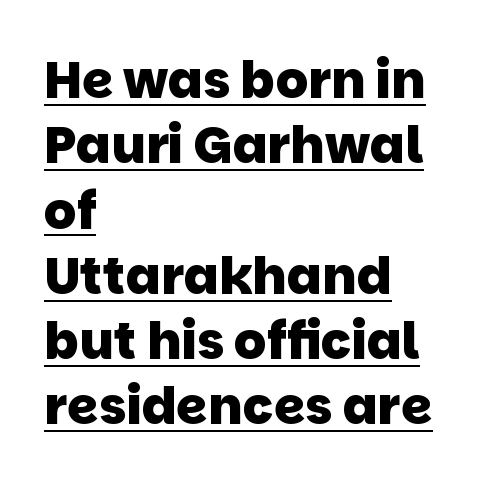
{"serif": "no", "bold": "yes", "weight": "heavy", "width": "normal", "stroke_contrast": "low", "x_height": "large", "monospaced": "no", "underline": "yes", "align": "left", "line_spacing": "normal", "line_spacing_ratio": 1.28, "letter_spacing": "normal", "letter_spacing_em": 0.0, "glyph_px": 51}
